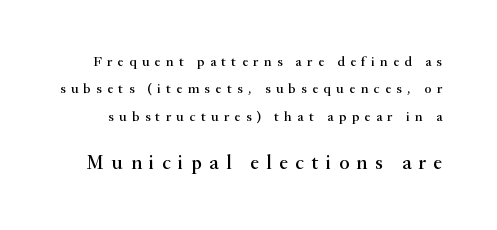
{"italic": "no", "underline": "no", "line_spacing": "loose", "line_spacing_ratio": 1.96, "letter_spacing": "wide", "letter_spacing_em": 0.38, "larger_block": "second", "size_ratio": 1.43, "glyph_px": 20}
